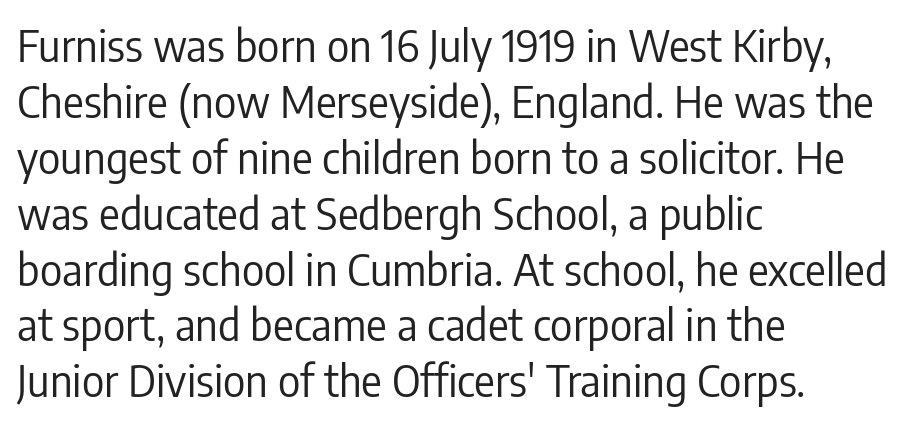
The image shows 43 px regular-weight, condensed sans-serif type, upright; set left-aligned, normal line spacing (1.3x), normal letter spacing, not underlined; low stroke contrast and a medium x-height.
